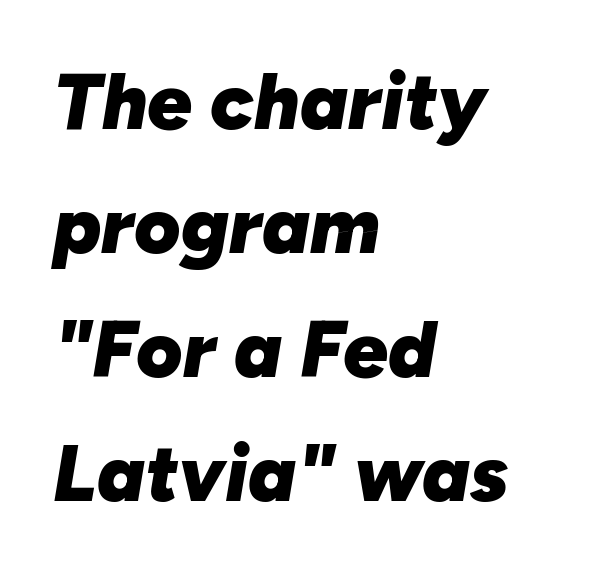
Weight check: bold — yes, fully. Check under the words: just untouched page. Leftover space on each line is placed entirely after the last word. Italic? Definitely — the glyphs are oblique. The gaps between neighbouring characters are ordinary and unremarkable. Do the characters align in a grid? No, the font is proportional.
